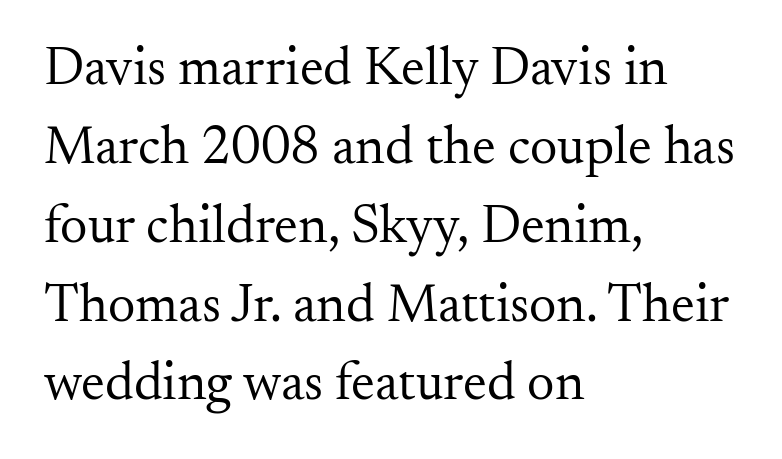
The image shows 54 px regular-weight serif type, upright; set left-aligned, normal line spacing (1.46x), normal letter spacing, not underlined; medium stroke contrast and a small x-height.
